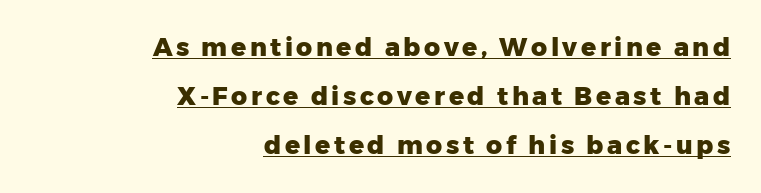
The image shows 25 px bold type, upright; set right-aligned, loose line spacing (1.97x), underlined.
